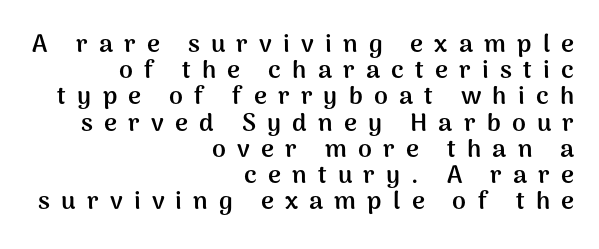
The image shows 25 px bold type, upright; set right-aligned, tight line spacing (1.05x), unusually wide letter spacing (+0.45 em), not underlined.
